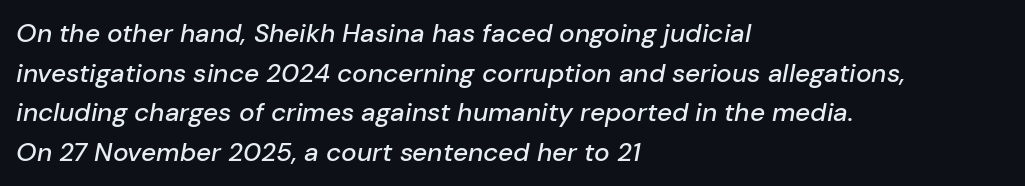
{"italic": "yes", "lean": "right", "slant_degrees": 10, "underline": "no", "align": "left", "line_spacing": "normal", "line_spacing_ratio": 1.52, "letter_spacing": "normal", "letter_spacing_em": 0.0, "glyph_px": 26}
